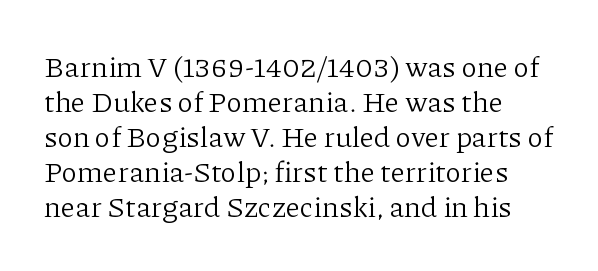
The face used here is proportionally spaced, like ordinary book or web type. The horizontal fit of the characters is conventional and even. Unmarked baselines from the first word to the last. The weight tops out at a normal text grade. Italic? Not at all — the glyphs are vertical. What kind of face is this? One with serifs.
